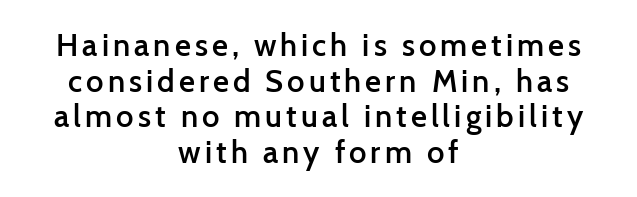
{"serif": "no", "italic": "no", "bold": "semi", "weight": "semibold", "width": "normal", "stroke_contrast": "low", "x_height": "medium", "monospaced": "no", "underline": "no", "align": "center", "line_spacing": "tight", "line_spacing_ratio": 1.15, "glyph_px": 31}
